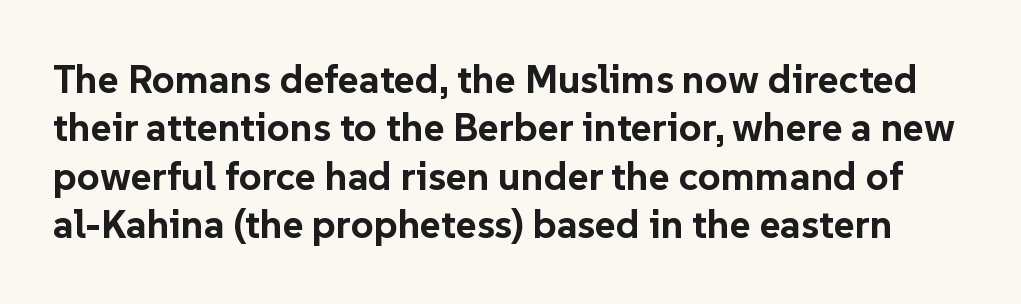
The image shows 40 px bold sans-serif type, upright; set line spacing 1.21x, normal letter spacing, not underlined; low stroke contrast and a medium x-height.
